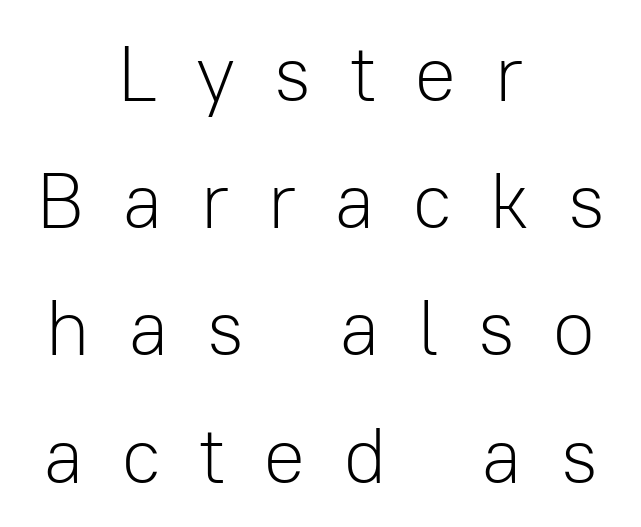
Short note: letters widely spaced. Bare-footed words on every line. One-word summary of the alignment: center. Do the characters align in a grid? No, the font is proportional. Nothing heavy about these letters — not bold at all. Regarding leading, the lines here are spaced in the standard way.
